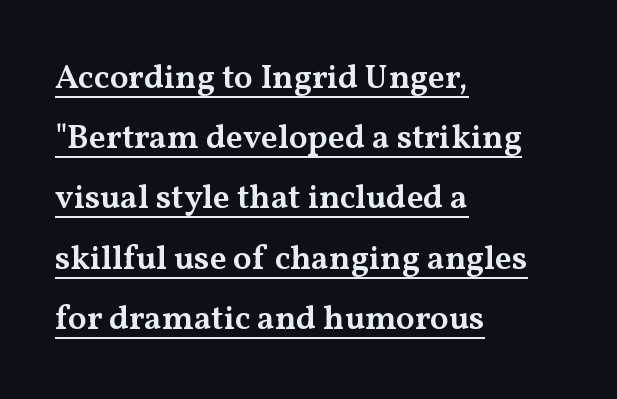
The image shows 34 px semibold, wide serif type, upright; set left-aligned, line spacing 1.77x, normal letter spacing, underlined; medium stroke contrast and a medium x-height.
